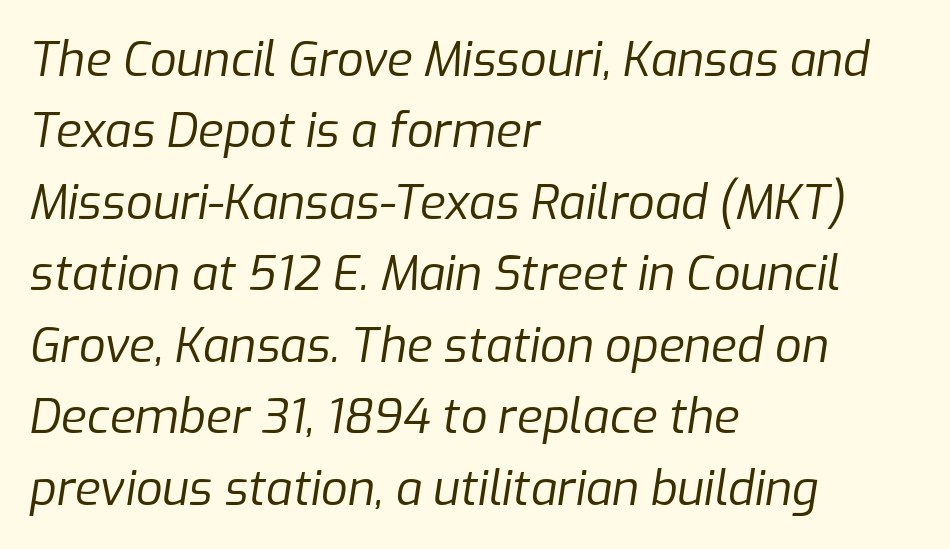
{"italic": "yes", "lean": "right", "slant_degrees": 9, "bold": "no", "weight": "regular", "width": "normal", "stroke_contrast": "low", "x_height": "medium", "monospaced": "no", "underline": "no", "align": "left", "line_spacing": "normal", "line_spacing_ratio": 1.52, "letter_spacing": "normal", "letter_spacing_em": 0.0, "glyph_px": 47}
